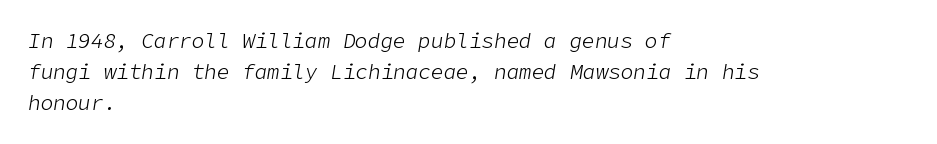
{"italic": "yes", "lean": "right", "slant_degrees": 9, "bold": "no", "underline": "no", "align": "left", "line_spacing": "normal", "line_spacing_ratio": 1.48, "letter_spacing": "normal", "letter_spacing_em": 0.0, "glyph_px": 21}
